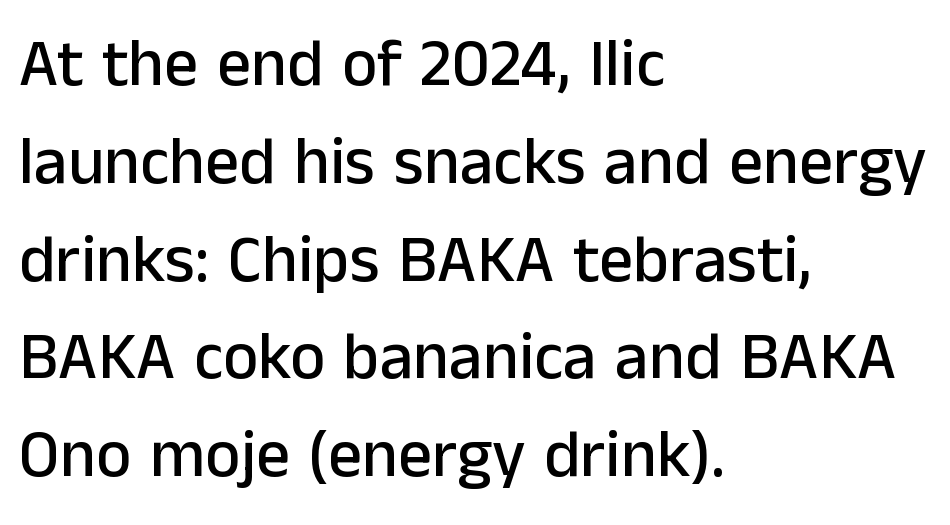
Check under the words: just untouched page. The compositor pushed each line to the left boundary. This sample keeps an unexceptional amount of space between lines. A typesetter would call this proportional, since set widths differ per character. If you drew a line through each stem, it would be perfectly vertical.
